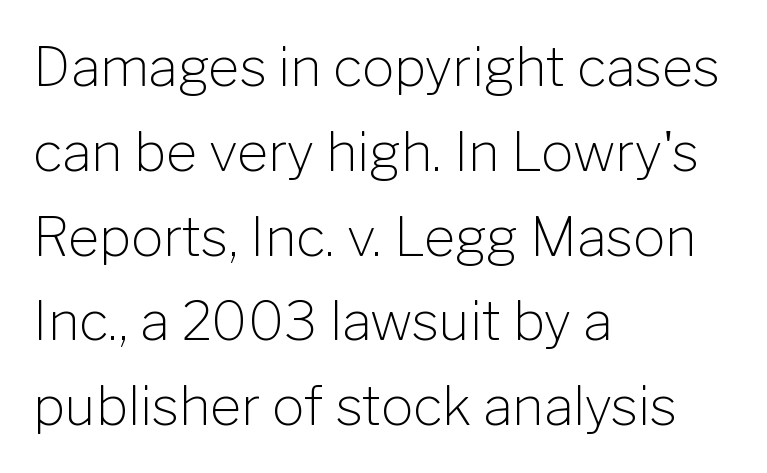
Underlining? Definitely not there. No chunkiness to these letters — they're not bold. This block has exactly the height ordinary leading produces. The rendering anchors every line to the left-hand side. Is this a fixed-width face? No — the glyphs have proportional, varying widths.
